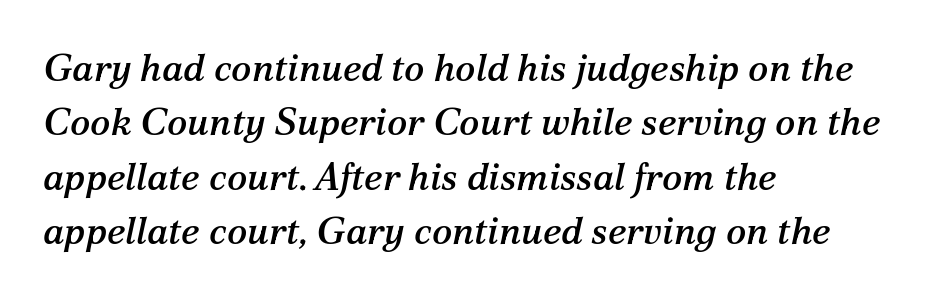
The image shows 38 px serif type, italic (leaning right); set left-aligned, normal line spacing (1.43x), normal letter spacing, not underlined; medium stroke contrast and a medium x-height.
